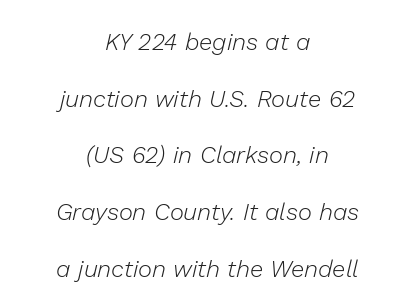
Q: Is the text bold? A: No.
Q: Is the text italic (slanted)? A: Yes, it leans right by about 13 degrees.
Q: Is the text underlined? A: No.
Q: How is the paragraph aligned? A: Centered.
Q: Is the spacing between letters normal or unusually wide? A: Normal.
Q: Is the spacing between lines tight, normal or loose? A: Loose.
